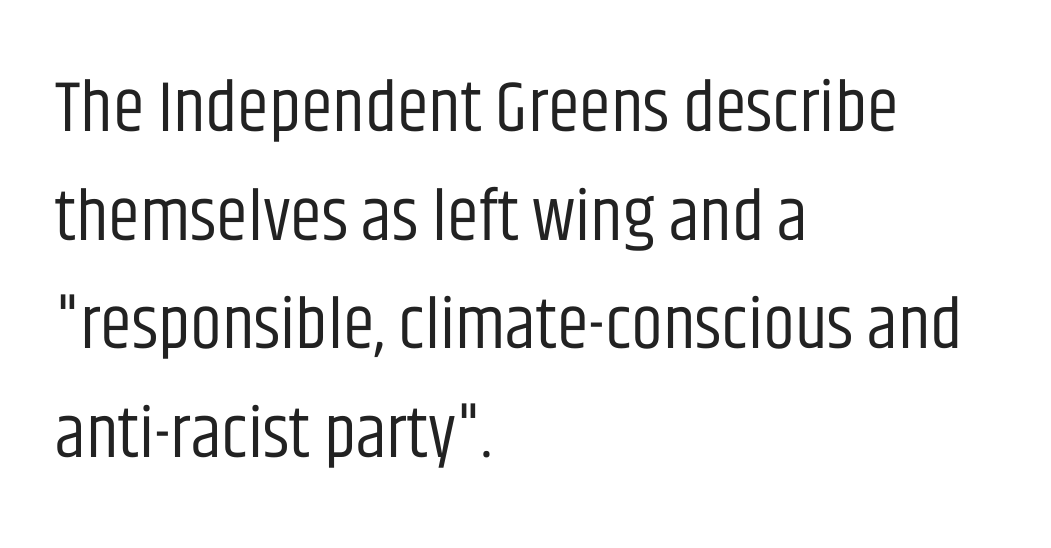
Layout note: lines flush left. The vertical gap from one line to the next is medium. Stems and bowls with no extra thickness — not bold. Compared with typical body copy, the letter spacing here is the same.
